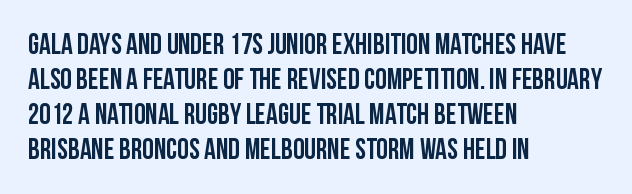
Q: Is the text italic (slanted)? A: No, it is upright.
Q: Is the typeface a serif or a sans-serif typeface? A: Sans-serif.
Q: Is the text underlined? A: No.
Q: How is the paragraph aligned? A: Left-aligned.
Q: Is the spacing between letters normal or unusually wide? A: Normal.
Q: Width (condensed, normal, or wide)? A: Condensed.
Q: Stroke contrast? A: Low.
Q: x-height? A: Large.
Q: Monospaced? A: No.
